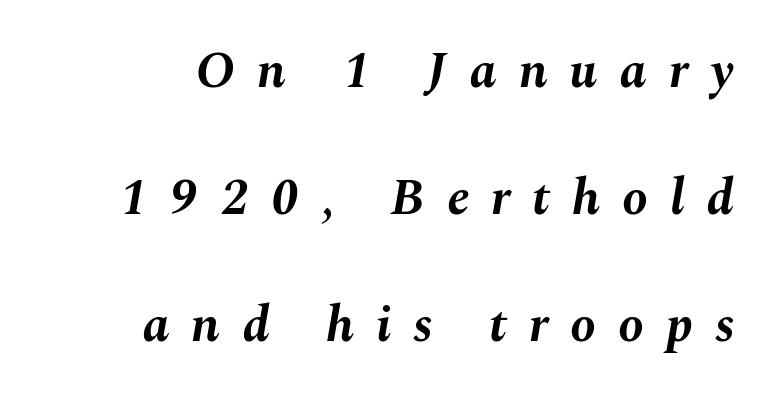
{"italic": "yes", "lean": "right", "slant_degrees": 10, "bold": "yes", "weight": "bold", "width": "normal", "stroke_contrast": "medium", "x_height": "medium", "monospaced": "no", "underline": "no", "align": "right", "line_spacing": "loose", "line_spacing_ratio": 2.49, "letter_spacing": "wide", "letter_spacing_em": 0.43, "glyph_px": 51}
